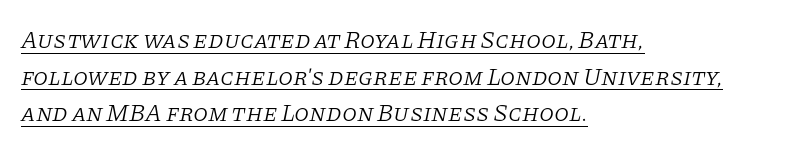
The image shows 24 px text type, italic (leaning right); set left-aligned, normal line spacing (1.53x), normal letter spacing, underlined.
